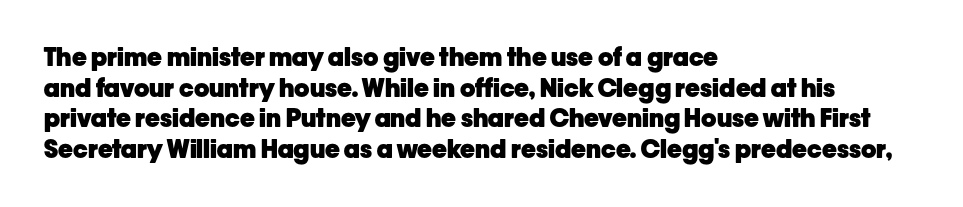
{"italic": "no", "bold": "yes", "underline": "no", "align": "left", "line_spacing_ratio": 1.23, "letter_spacing": "normal", "letter_spacing_em": 0.0, "glyph_px": 25}
